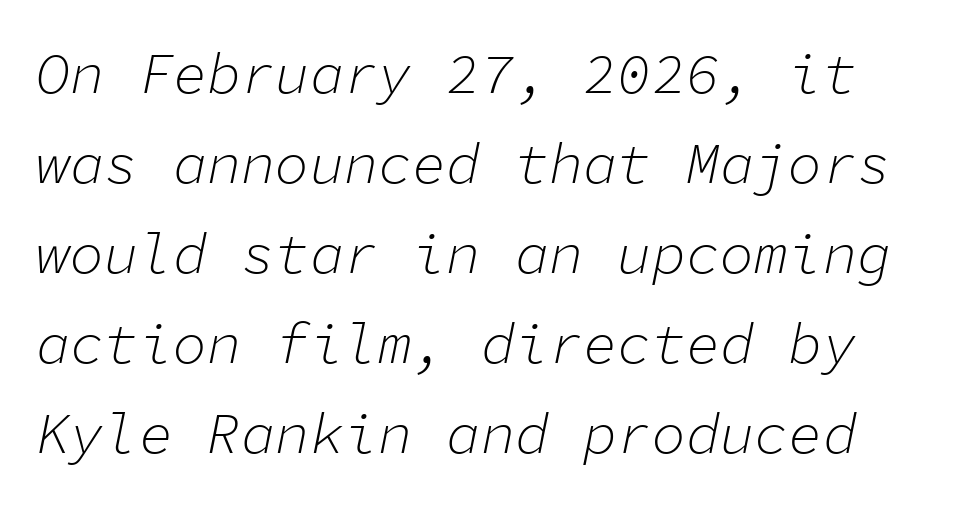
You can tell it's italic because the verticals aren't actually vertical. Unmarked baselines from the first word to the last. Counters stay open thanks to moderate or lighter strokes. What's the leading like? Ordinary, nothing unusual. The letters march in equal steps, a hallmark of fixed-pitch type. The letterforms sit shoulder to shoulder at normal distance.
